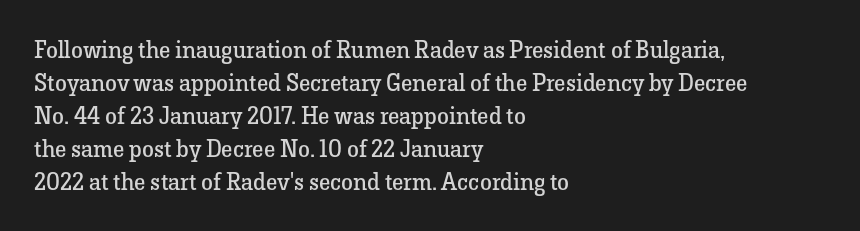
{"italic": "no", "bold": "no", "underline": "no", "align": "left", "line_spacing": "normal", "line_spacing_ratio": 1.38, "letter_spacing": "normal", "letter_spacing_em": 0.0, "glyph_px": 24}
